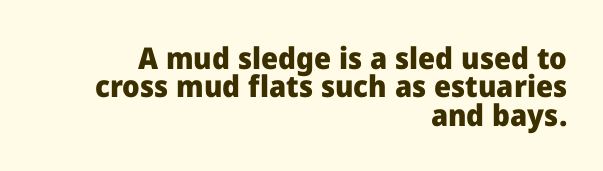
The image shows 30 px heavy sans-serif type, upright; set right-aligned, tight line spacing (0.95x), normal letter spacing, not underlined; low stroke contrast and a medium x-height.
